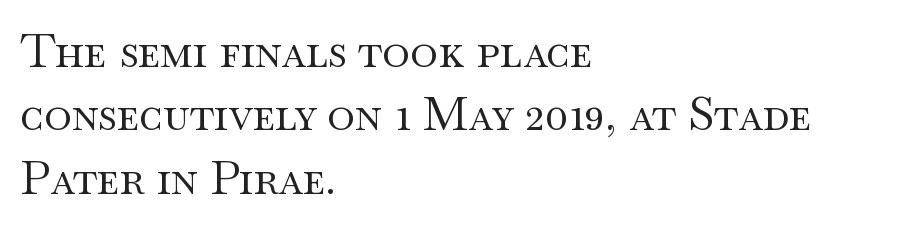
Q: Is the text bold? A: No.
Q: Is the text italic (slanted)? A: No, it is upright.
Q: Is the typeface a serif or a sans-serif typeface? A: Serif.
Q: Is the text underlined? A: No.
Q: How is the paragraph aligned? A: Left-aligned.
Q: Is the spacing between letters normal or unusually wide? A: Normal.
Q: Is the spacing between lines tight, normal or loose? A: Normal.
Q: Width (condensed, normal, or wide)? A: Wide.
Q: Stroke contrast? A: Medium.
Q: x-height? A: Small.
Q: Monospaced? A: No.
